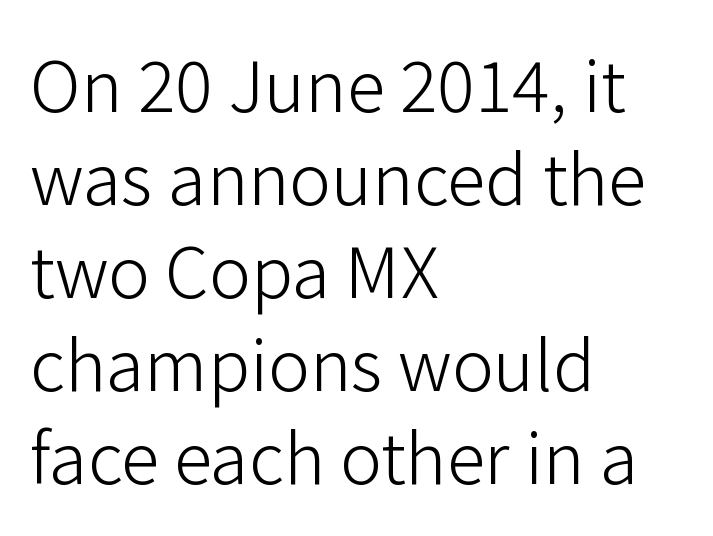
Q: Is the text bold? A: No.
Q: Is the text italic (slanted)? A: No, it is upright.
Q: Is the typeface a serif or a sans-serif typeface? A: Sans-serif.
Q: Is the text underlined? A: No.
Q: How is the paragraph aligned? A: Left-aligned.
Q: Is the spacing between letters normal or unusually wide? A: Normal.
Q: Is the spacing between lines tight, normal or loose? A: Normal.
Q: Width (condensed, normal, or wide)? A: Normal.
Q: Stroke contrast? A: Low.
Q: x-height? A: Medium.
Q: Monospaced? A: No.
